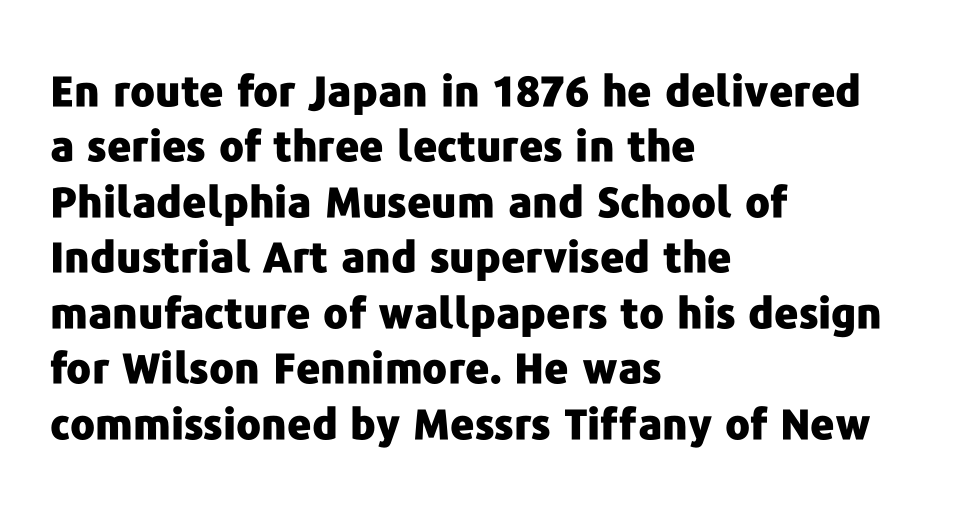
Ascenders rise straight up at ninety degrees. Glyph-to-glyph distance matches everyday printed text. How would I describe the line gaps? Plain and ordinary. Any mark beneath the type? The region is blank.
